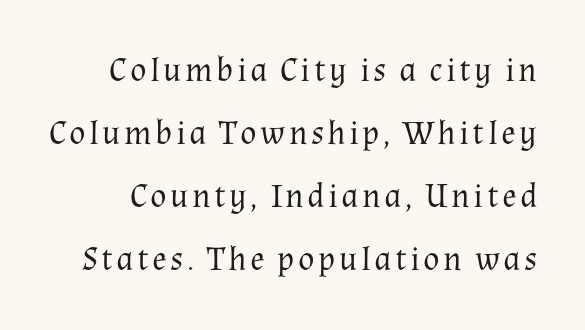
Q: Is the text bold? A: No.
Q: Is the text italic (slanted)? A: No, it is upright.
Q: Is the typeface a serif or a sans-serif typeface? A: Serif.
Q: Is the text underlined? A: No.
Q: Width (condensed, normal, or wide)? A: Normal.
Q: Stroke contrast? A: Medium.
Q: x-height? A: Medium.
Q: Monospaced? A: No.
